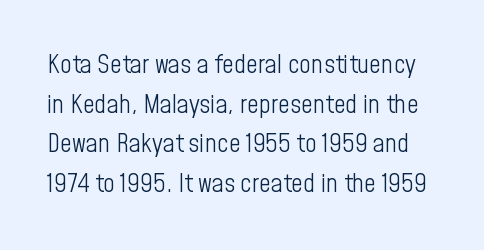
{"italic": "no", "bold": "no", "underline": "no", "line_spacing": "normal", "line_spacing_ratio": 1.52, "letter_spacing": "normal", "letter_spacing_em": 0.0, "glyph_px": 26}
